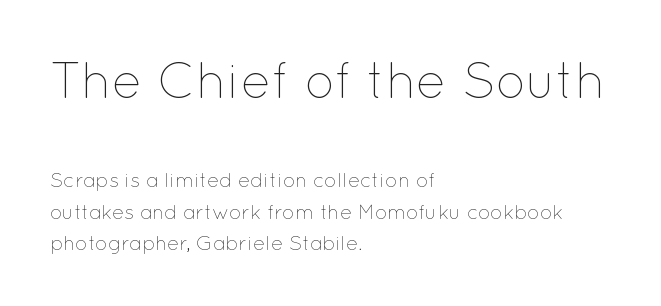
Line starts are locked; line ends wander. Rows of type keep a routine distance in the vertical direction. Caption: upper text group enlarged, lower text group reduced. A typesetter would call this proportional, since set widths differ per character.
